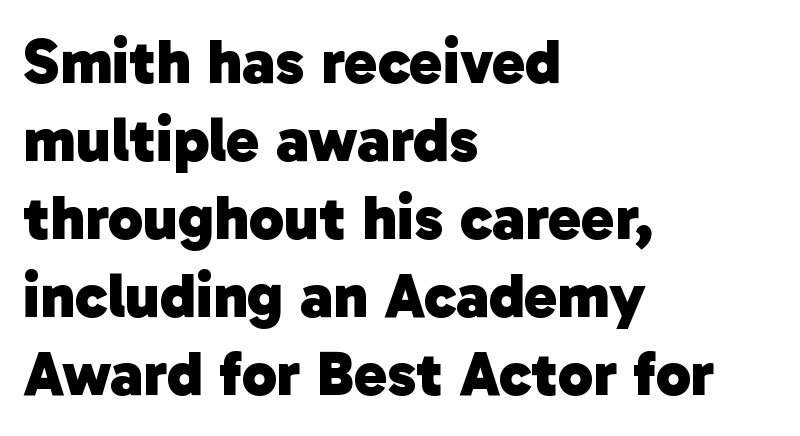
Q: Is the text bold? A: Yes.
Q: Is the typeface a serif or a sans-serif typeface? A: Sans-serif.
Q: Is the text underlined? A: No.
Q: How is the paragraph aligned? A: Left-aligned.
Q: Is the spacing between letters normal or unusually wide? A: Normal.
Q: Width (condensed, normal, or wide)? A: Normal.
Q: Stroke contrast? A: Low.
Q: x-height? A: Medium.
Q: Monospaced? A: No.
